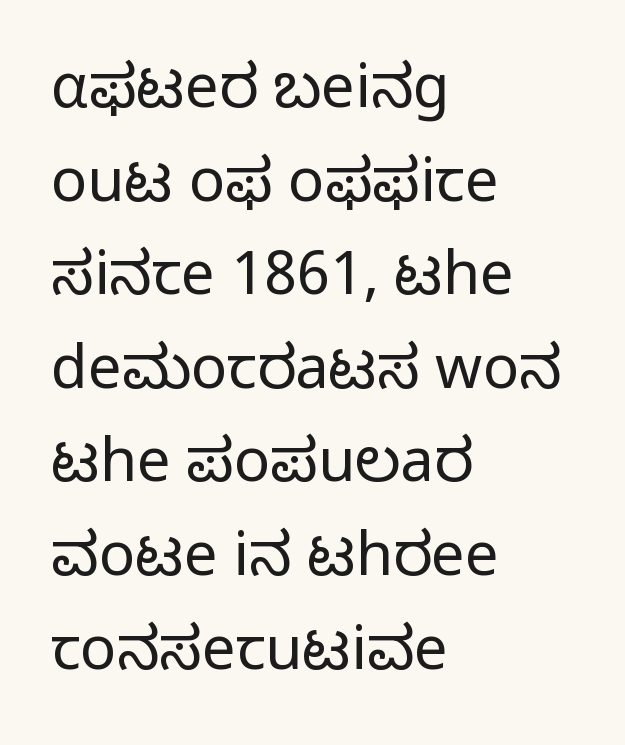
{"serif": "no", "italic": "no", "bold": "no", "weight": "regular", "width": "normal", "stroke_contrast": "low", "x_height": "medium", "monospaced": "no", "underline": "no", "align": "left", "line_spacing": "normal", "line_spacing_ratio": 1.56, "letter_spacing": "normal", "letter_spacing_em": 0.0, "glyph_px": 60}
